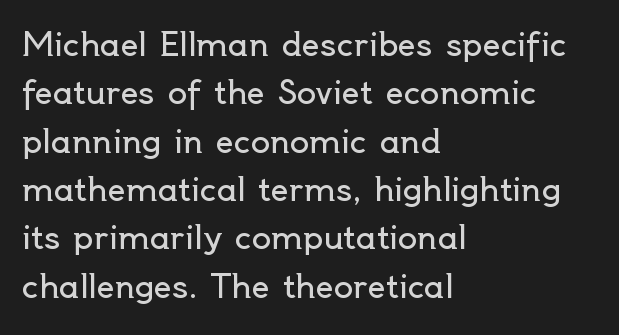
Rendered with straight, roman letterforms. The glyphs are unaccompanied by any horizontal stroke below them. Honestly, the letter spacing is just normal — you wouldn't notice it. A sans-serif font was chosen for this passage. Varying glyph widths throughout — classic text-font behaviour. Visually the block forms a straight wall on the left and a jagged coastline on the right.
